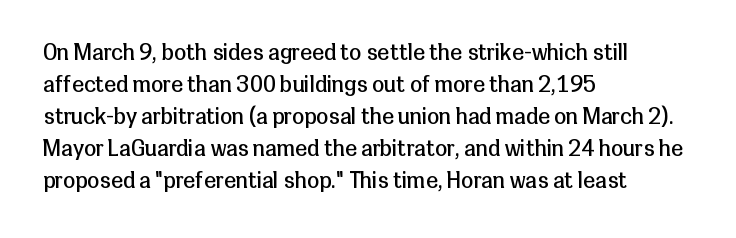
{"italic": "no", "bold": "no", "underline": "no", "align": "left", "line_spacing": "normal", "line_spacing_ratio": 1.46, "letter_spacing": "normal", "letter_spacing_em": 0.0, "glyph_px": 22}
